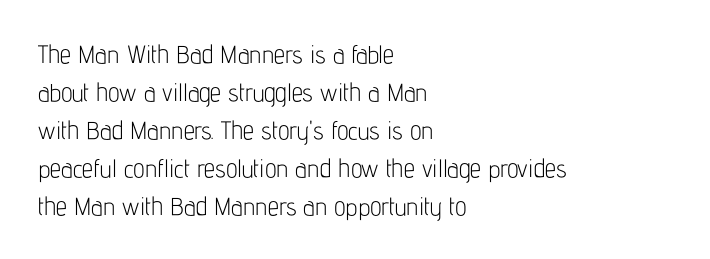
The image shows 25 px text type, upright; set left-aligned, normal line spacing (1.52x), normal letter spacing, not underlined.
